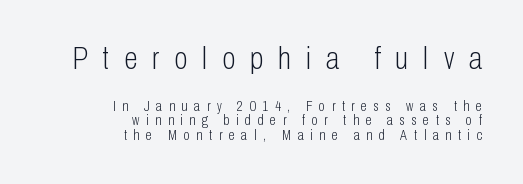
Q: Is the text bold? A: No.
Q: Is the text italic (slanted)? A: No, it is upright.
Q: Is the typeface a serif or a sans-serif typeface? A: Sans-serif.
Q: Is the text underlined? A: No.
Q: How is the paragraph aligned? A: Right-aligned.
Q: Is the spacing between letters normal or unusually wide? A: Unusually wide.
Q: Is the spacing between lines tight, normal or loose? A: Tight.
Q: Which block of text is set in a larger size, the first (top) or the second (bottom)? A: The first (top) one.
Q: Width (condensed, normal, or wide)? A: Condensed.
Q: Stroke contrast? A: Low.
Q: x-height? A: Medium.
Q: Monospaced? A: No.
